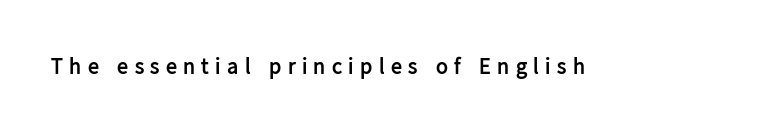
{"italic": "no", "bold": "yes", "underline": "no", "letter_spacing": "wide", "letter_spacing_em": 0.29, "glyph_px": 22}
